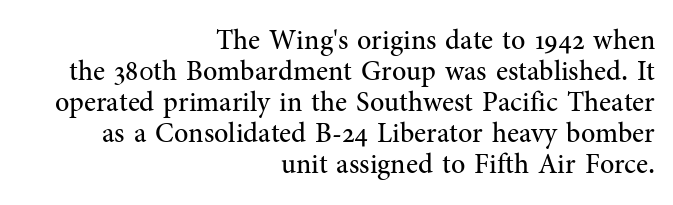
Casual observation: everything's shoved over to the right. Words appear dense and cohesive because spacing is normal. A typesetter would call this proportional, since set widths differ per character. This is roman type, the default non-slanted kind. Small tapered or slab feet sit at the stroke ends, so this counts as serif. Underline: absent.
